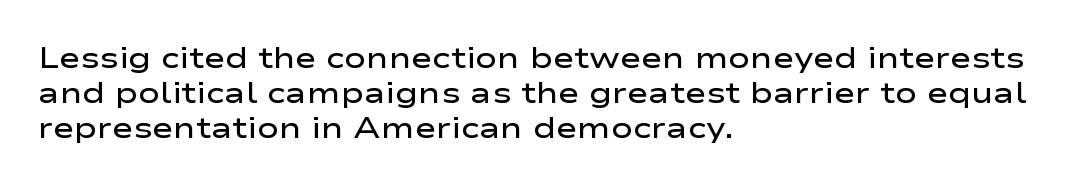
{"serif": "no", "italic": "no", "bold": "semi", "weight": "semibold", "width": "wide", "stroke_contrast": "low", "x_height": "medium", "monospaced": "no", "underline": "no", "align": "left", "line_spacing_ratio": 1.21, "letter_spacing": "normal", "letter_spacing_em": 0.0, "glyph_px": 29}
